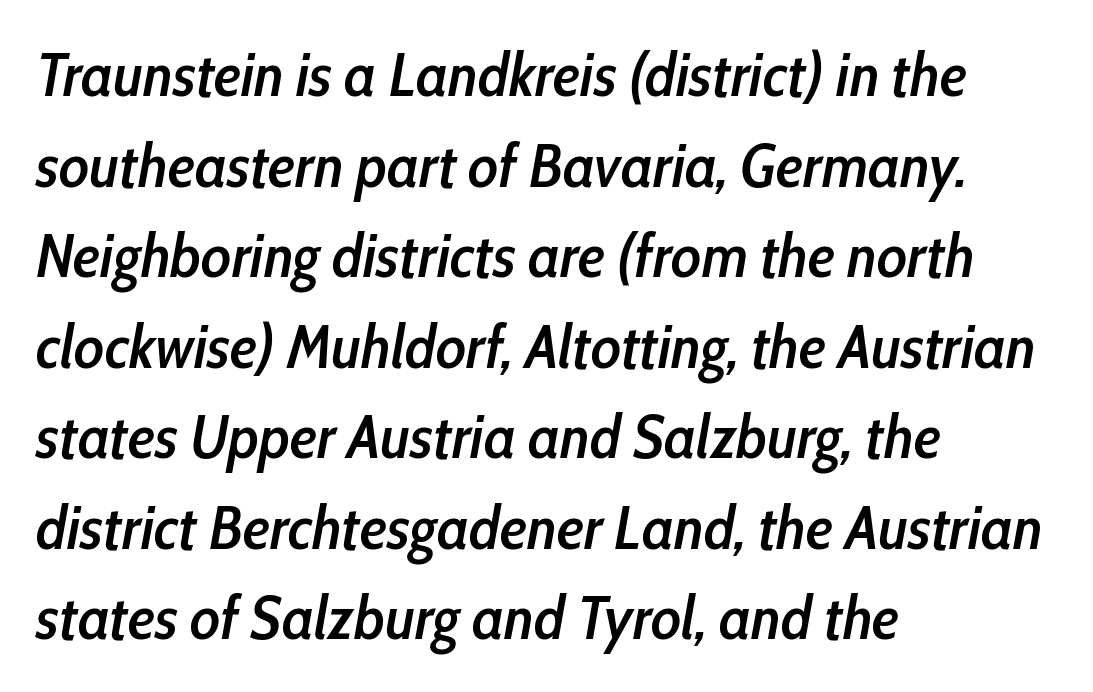
{"italic": "yes", "lean": "right", "slant_degrees": 10, "bold": "semi", "weight": "semibold", "width": "condensed", "stroke_contrast": "low", "x_height": "medium", "monospaced": "no", "underline": "no", "align": "left", "line_spacing": "normal", "line_spacing_ratio": 1.46, "letter_spacing": "normal", "letter_spacing_em": 0.0, "glyph_px": 62}
